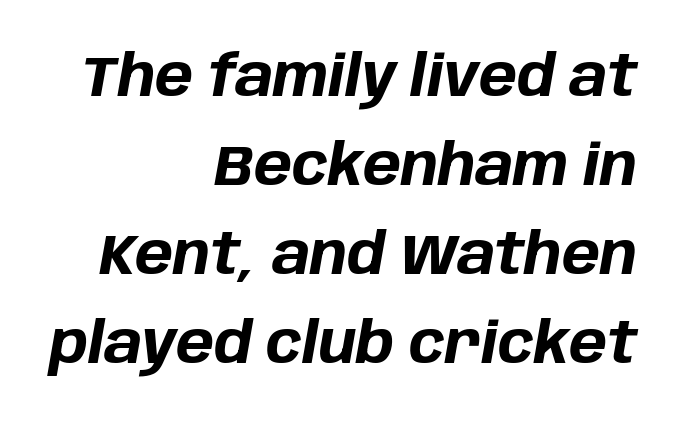
{"italic": "yes", "lean": "right", "slant_degrees": 10, "bold": "yes", "weight": "bold", "width": "normal", "stroke_contrast": "low", "x_height": "large", "monospaced": "no", "underline": "no", "align": "right", "line_spacing": "normal", "line_spacing_ratio": 1.56, "letter_spacing": "normal", "letter_spacing_em": 0.0, "glyph_px": 57}
